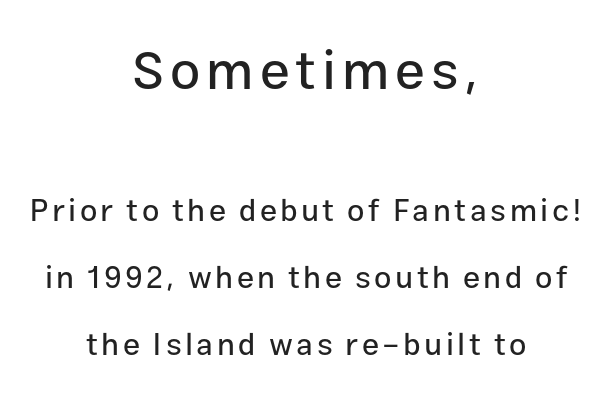
Q: Is the text italic (slanted)? A: No, it is upright.
Q: Is the typeface a serif or a sans-serif typeface? A: Sans-serif.
Q: Is the text underlined? A: No.
Q: How is the paragraph aligned? A: Centered.
Q: Is the spacing between lines tight, normal or loose? A: Loose.
Q: Which block of text is set in a larger size, the first (top) or the second (bottom)? A: The first (top) one.
Q: Width (condensed, normal, or wide)? A: Normal.
Q: Stroke contrast? A: Low.
Q: x-height? A: Medium.
Q: Monospaced? A: No.
